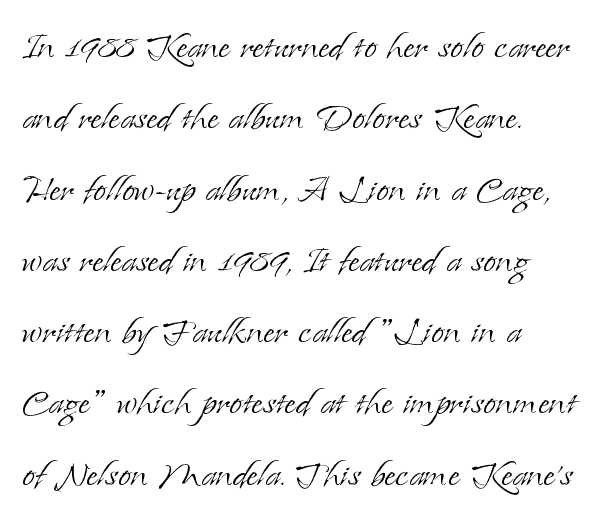
Q: Is the text bold? A: No.
Q: Is the text italic (slanted)? A: Yes.
Q: Is the typeface a serif or a sans-serif typeface? A: Serif.
Q: Is the text underlined? A: No.
Q: How is the paragraph aligned? A: Left-aligned.
Q: Is the spacing between letters normal or unusually wide? A: Normal.
Q: Is the spacing between lines tight, normal or loose? A: Normal.
Q: Width (condensed, normal, or wide)? A: Normal.
Q: Stroke contrast? A: Low.
Q: x-height? A: Small.
Q: Monospaced? A: No.
